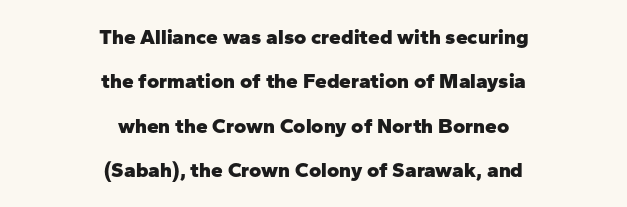
{"italic": "no", "bold": "yes", "underline": "no", "align": "center", "line_spacing": "loose", "line_spacing_ratio": 2.11, "letter_spacing": "normal", "letter_spacing_em": 0.0, "glyph_px": 21}
